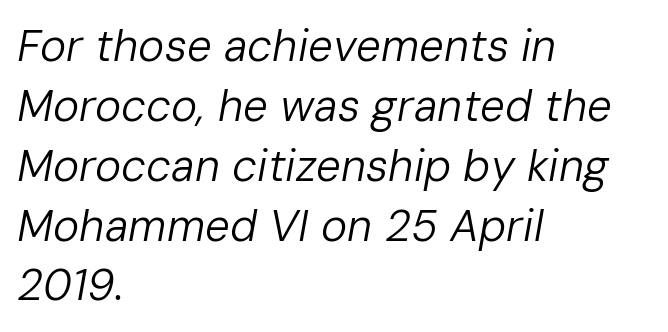
{"italic": "yes", "lean": "right", "slant_degrees": 10, "bold": "no", "weight": "regular", "width": "normal", "stroke_contrast": "low", "x_height": "medium", "monospaced": "no", "underline": "no", "align": "left", "line_spacing": "normal", "line_spacing_ratio": 1.36, "letter_spacing": "normal", "letter_spacing_em": 0.0, "glyph_px": 44}
